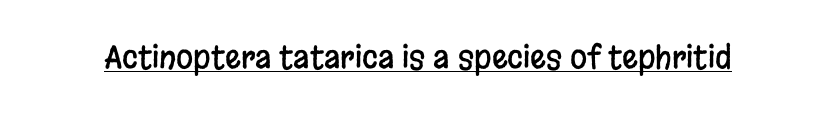
The image shows 31 px condensed sans-serif type, upright; set normal letter spacing, underlined; low stroke contrast and a large x-height.
